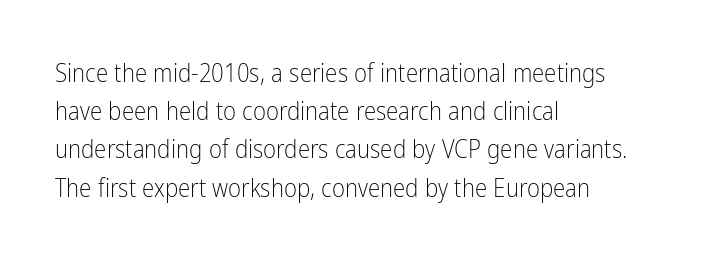
The image shows 25 px text type, upright; set left-aligned, normal line spacing (1.53x), normal letter spacing, not underlined.
